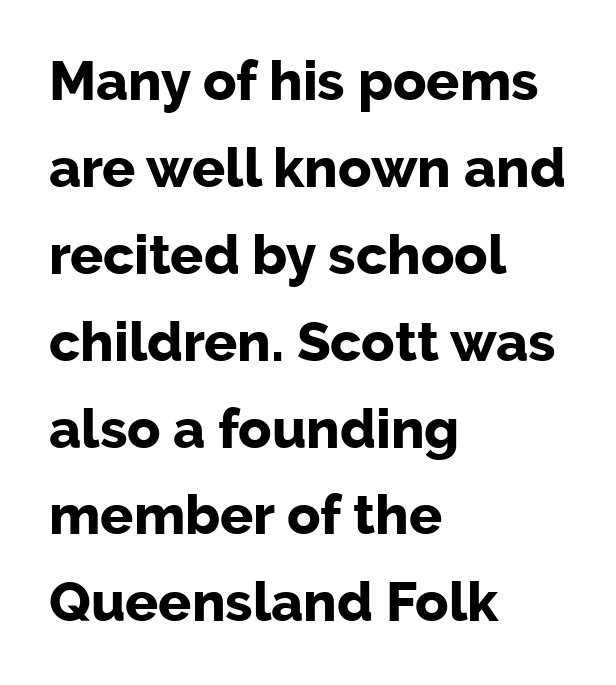
Q: Is the text bold? A: Yes.
Q: Is the text italic (slanted)? A: No, it is upright.
Q: Is the typeface a serif or a sans-serif typeface? A: Sans-serif.
Q: Is the text underlined? A: No.
Q: How is the paragraph aligned? A: Left-aligned.
Q: Is the spacing between letters normal or unusually wide? A: Normal.
Q: Is the spacing between lines tight, normal or loose? A: Normal.
Q: Width (condensed, normal, or wide)? A: Normal.
Q: Stroke contrast? A: Low.
Q: x-height? A: Medium.
Q: Monospaced? A: No.
